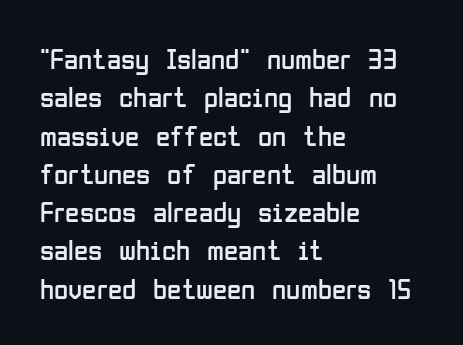
{"serif": "no", "italic": "no", "bold": "no", "weight": "regular", "width": "condensed", "stroke_contrast": "low", "x_height": "medium", "monospaced": "no", "underline": "no", "align": "left", "line_spacing": "normal", "line_spacing_ratio": 1.32, "letter_spacing": "normal", "letter_spacing_em": 0.0, "glyph_px": 29}
